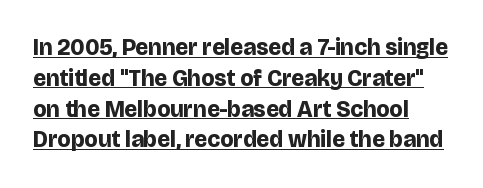
Q: Is the text bold? A: Yes.
Q: Is the text italic (slanted)? A: No, it is upright.
Q: Is the text underlined? A: Yes.
Q: Is the spacing between letters normal or unusually wide? A: Normal.
Q: Is the spacing between lines tight, normal or loose? A: Normal.
